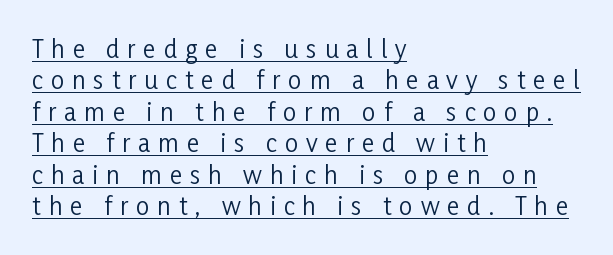
The image shows 24 px text type, upright; set left-aligned, normal line spacing (1.31x), unusually wide letter spacing (+0.33 em), underlined.
